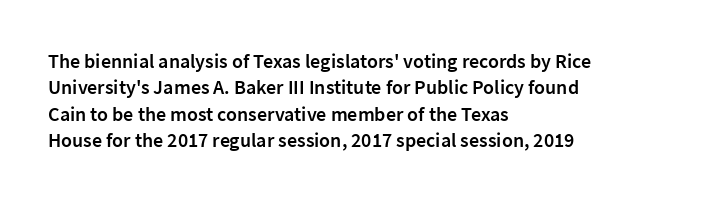
The image shows 20 px text type, upright; set left-aligned, normal line spacing (1.32x), normal letter spacing, not underlined.
